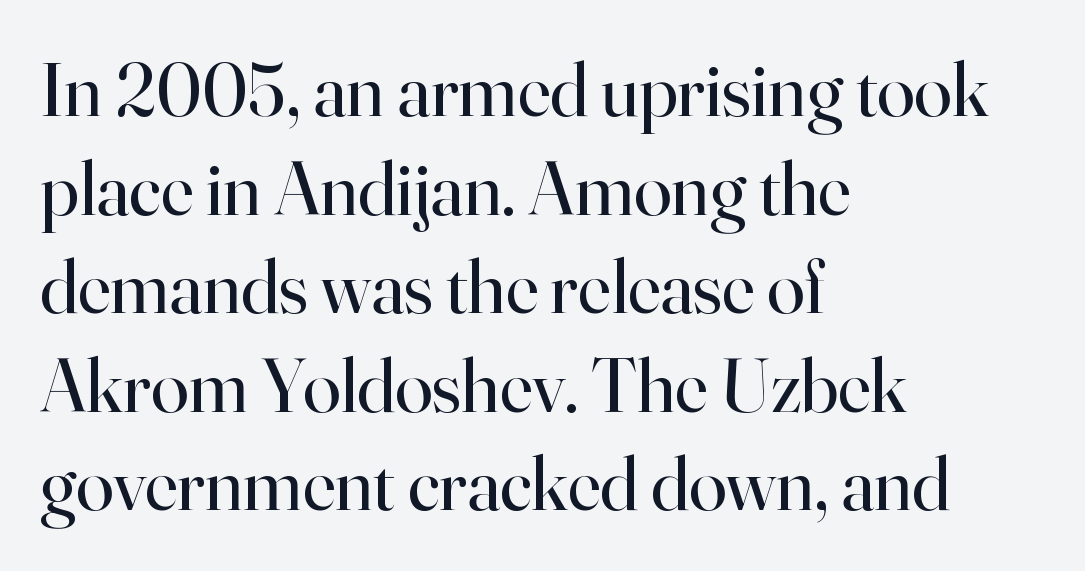
{"serif": "yes", "italic": "no", "bold": "no", "weight": "regular", "width": "normal", "stroke_contrast": "high", "x_height": "small", "monospaced": "no", "underline": "no", "align": "left", "line_spacing": "normal", "line_spacing_ratio": 1.28, "letter_spacing": "normal", "letter_spacing_em": 0.0, "glyph_px": 77}
